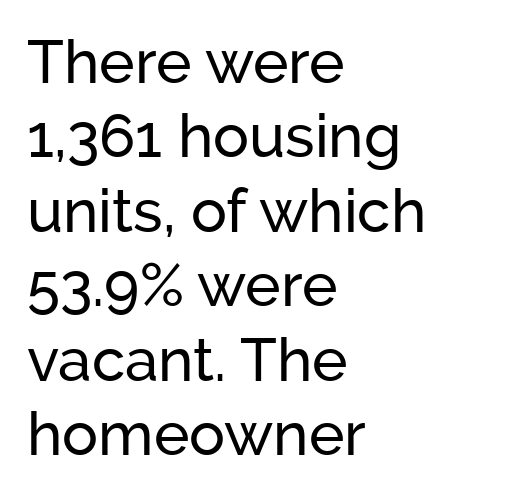
The type sits square on the baseline with zero lean. Does extra space separate the letters? No, they use regular spacing. The strip under each line holds only bare page. Layout note: lines flush left.
